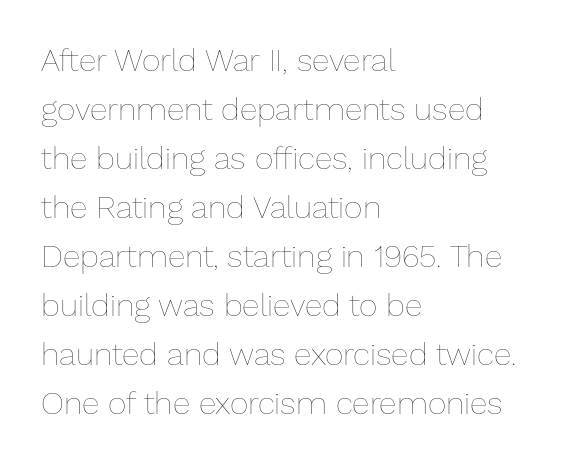
{"italic": "no", "bold": "no", "weight": "thin", "width": "normal", "stroke_contrast": "low", "x_height": "medium", "monospaced": "no", "underline": "no", "align": "left", "line_spacing": "normal", "line_spacing_ratio": 1.53, "letter_spacing": "normal", "letter_spacing_em": 0.0, "glyph_px": 32}
